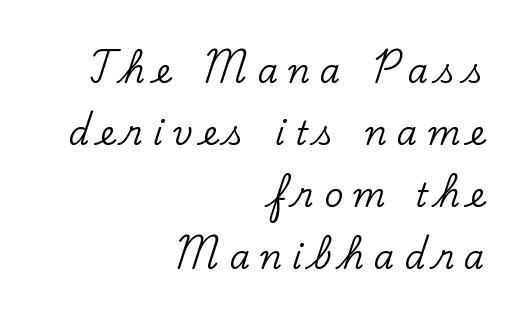
The image shows 33 px serif type; set right-aligned, line spacing 1.88x, unusually wide letter spacing (+0.3 em), not underlined; low stroke contrast and a small x-height.
